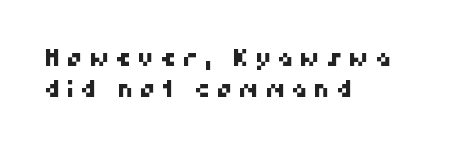
The image shows 23 px text type; set left-aligned, normal line spacing (1.34x), unusually wide letter spacing (+0.25 em), not underlined.
